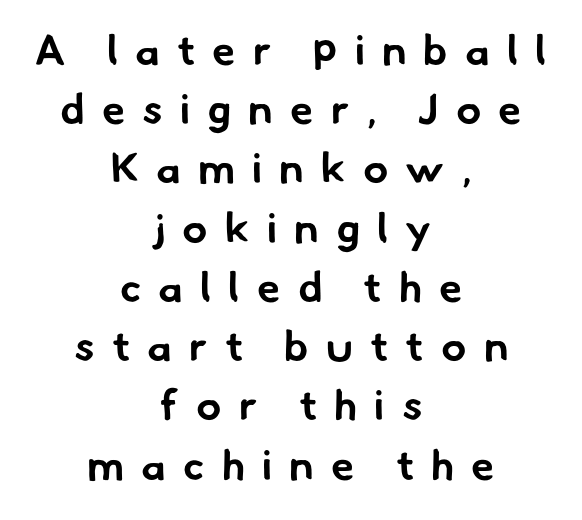
{"serif": "no", "bold": "yes", "weight": "bold", "width": "normal", "stroke_contrast": "low", "x_height": "small", "monospaced": "no", "underline": "no", "align": "center", "line_spacing": "normal", "line_spacing_ratio": 1.41, "letter_spacing": "wide", "letter_spacing_em": 0.41, "glyph_px": 42}
